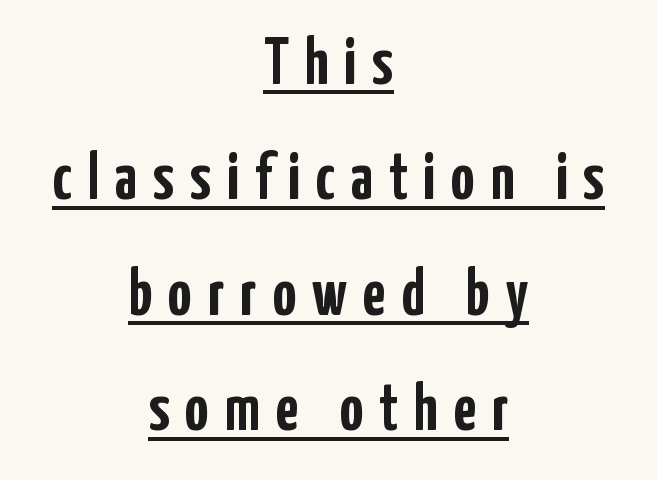
Heavy, bold letterforms. The axis of the letterforms is exactly vertical. This sample uses a sans-serif face. Caption: multi-line text, centered on the measure.
